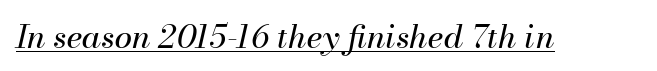
The image shows 32 px regular-weight type, italic (leaning right); set normal letter spacing, underlined; medium stroke contrast and a small x-height.
